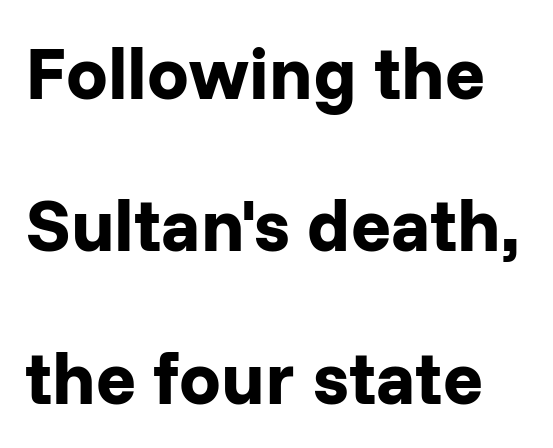
{"serif": "no", "italic": "no", "bold": "yes", "weight": "bold", "width": "normal", "stroke_contrast": "low", "x_height": "medium", "monospaced": "no", "underline": "no", "line_spacing": "loose", "line_spacing_ratio": 2.06, "letter_spacing": "normal", "letter_spacing_em": 0.0, "glyph_px": 74}
